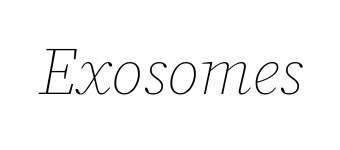
{"italic": "yes", "lean": "right", "slant_degrees": 12, "bold": "no", "weight": "thin", "width": "normal", "stroke_contrast": "low", "x_height": "medium", "monospaced": "no", "underline": "no", "letter_spacing": "normal", "letter_spacing_em": 0.0, "glyph_px": 66}
